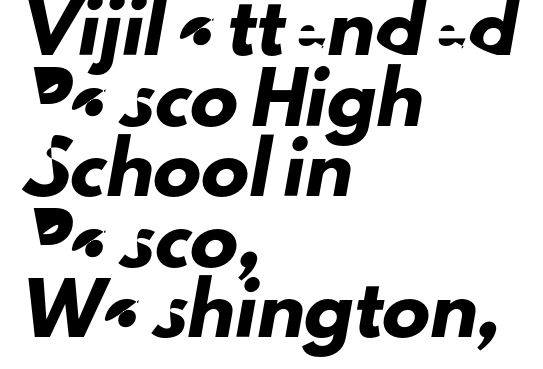
{"serif": "no", "width": "normal", "stroke_contrast": "low", "x_height": "small", "monospaced": "no", "underline": "no", "align": "left", "line_spacing": "normal", "line_spacing_ratio": 1.47, "letter_spacing": "normal", "letter_spacing_em": 0.0, "glyph_px": 48}
